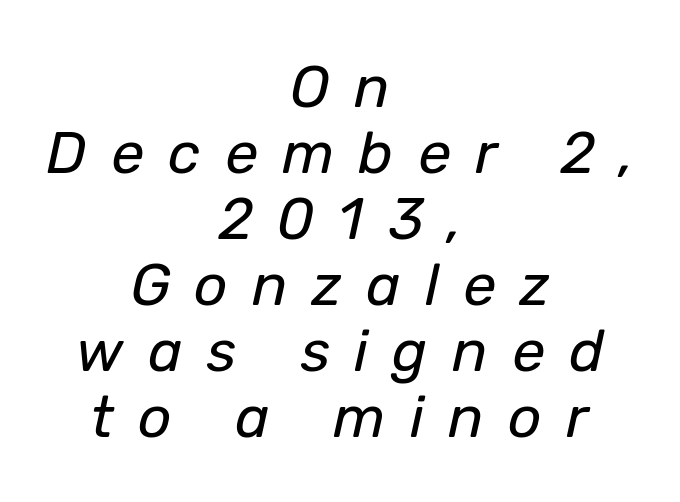
A bare baseline throughout the passage. Heaviness? Minimal to ordinary, like unemphasized prose. Here the glyphs are tracked loosely, breaking word shapes into spaced letters. Leftover space on each line is divided equally before and after the words.
